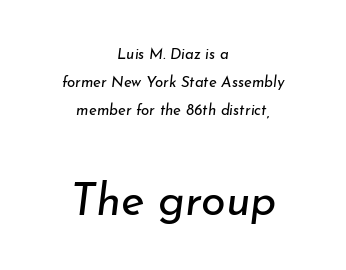
The letters look calm and open, with moderate or lighter stems. Of the two passages, the one underneath uses the larger point size. A bare baseline throughout the passage. Between one letter and the next there's only the usual sliver of space. Spacing verdict: proportional, widths tailored to each character.
